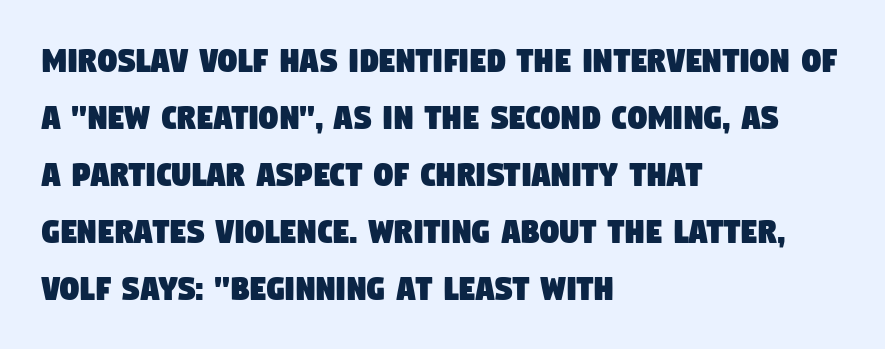
Q: Is the typeface a serif or a sans-serif typeface? A: Sans-serif.
Q: Is the text underlined? A: No.
Q: How is the paragraph aligned? A: Left-aligned.
Q: Is the spacing between letters normal or unusually wide? A: Normal.
Q: Is the spacing between lines tight, normal or loose? A: Normal.
Q: Width (condensed, normal, or wide)? A: Condensed.
Q: Stroke contrast? A: Low.
Q: x-height? A: Large.
Q: Monospaced? A: No.
